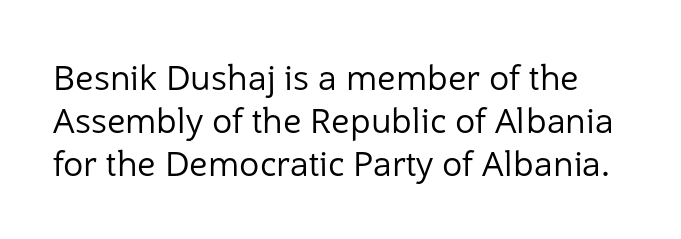
{"serif": "no", "italic": "no", "bold": "no", "weight": "regular", "width": "normal", "stroke_contrast": "low", "x_height": "medium", "monospaced": "no", "underline": "no", "line_spacing": "normal", "line_spacing_ratio": 1.26, "letter_spacing": "normal", "letter_spacing_em": 0.0, "glyph_px": 34}
